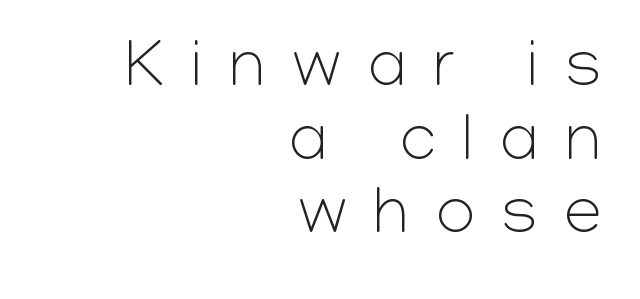
{"serif": "no", "italic": "no", "bold": "no", "weight": "light", "width": "normal", "stroke_contrast": "low", "x_height": "medium", "monospaced": "no", "underline": "no", "align": "right", "line_spacing": "tight", "line_spacing_ratio": 1.1, "letter_spacing": "wide", "letter_spacing_em": 0.41, "glyph_px": 67}
